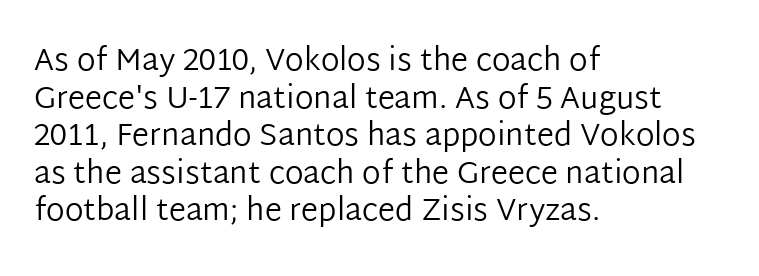
{"serif": "no", "italic": "no", "bold": "no", "weight": "regular", "width": "normal", "stroke_contrast": "low", "x_height": "medium", "monospaced": "no", "underline": "no", "align": "left", "line_spacing_ratio": 1.21, "letter_spacing": "normal", "letter_spacing_em": 0.0, "glyph_px": 31}
